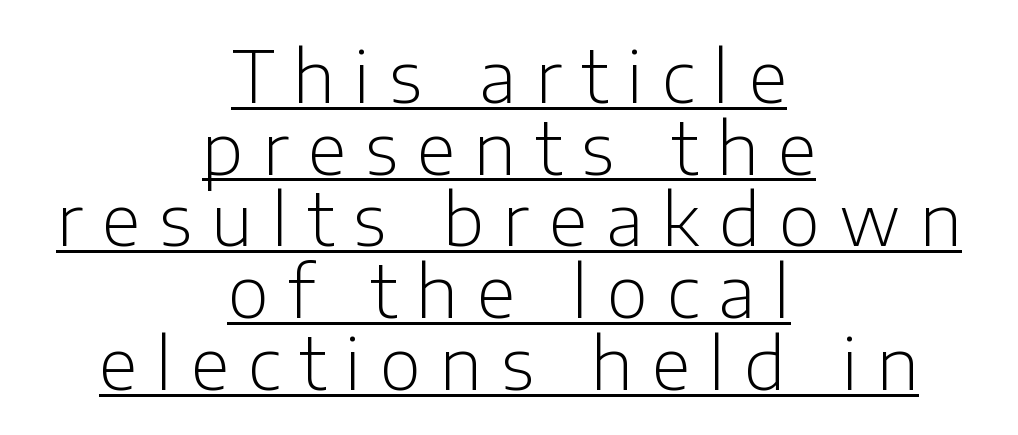
Q: Is the text bold? A: No.
Q: Is the text italic (slanted)? A: No, it is upright.
Q: Is the typeface a serif or a sans-serif typeface? A: Sans-serif.
Q: Is the text underlined? A: Yes.
Q: How is the paragraph aligned? A: Centered.
Q: Is the spacing between letters normal or unusually wide? A: Unusually wide.
Q: Is the spacing between lines tight, normal or loose? A: Tight.
Q: Width (condensed, normal, or wide)? A: Normal.
Q: Stroke contrast? A: Low.
Q: x-height? A: Medium.
Q: Monospaced? A: No.
